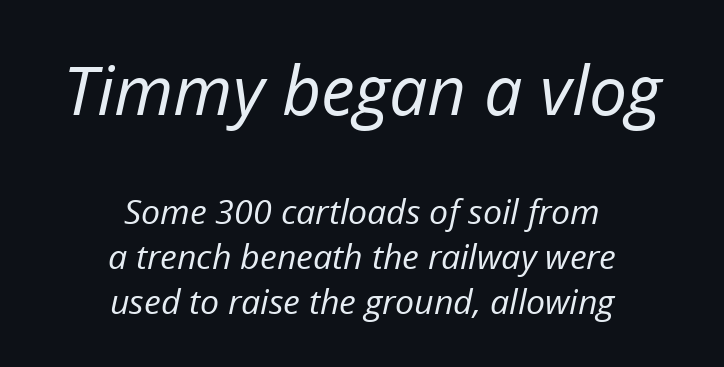
The image shows 68 px regular-weight type, italic (leaning right); set centered, normal line spacing (1.33x), normal letter spacing, not underlined; the first (top) block is 2.0x larger; low stroke contrast and a medium x-height.
